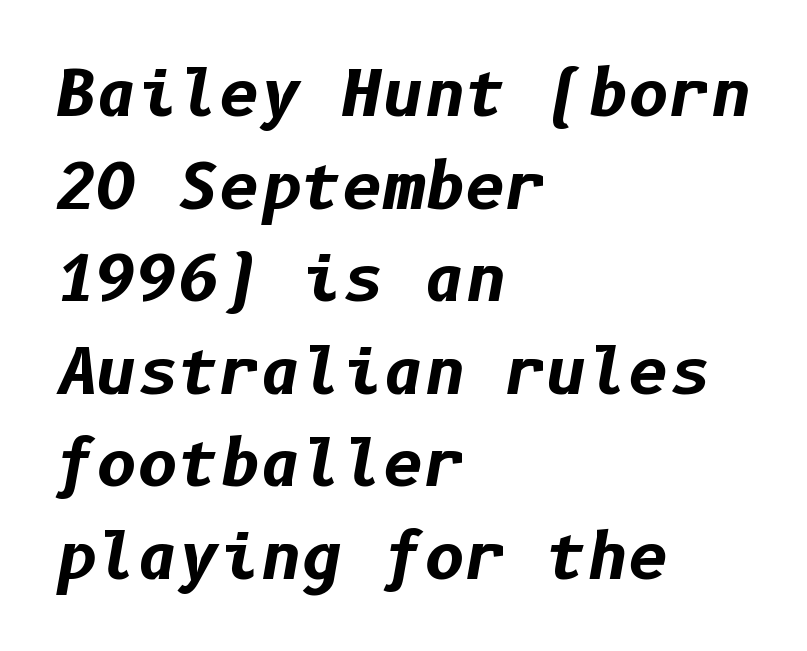
{"italic": "yes", "lean": "right", "slant_degrees": 10, "bold": "yes", "weight": "bold", "width": "normal", "stroke_contrast": "low", "x_height": "medium", "underline": "no", "align": "left", "line_spacing": "normal", "line_spacing_ratio": 1.47, "letter_spacing": "normal", "letter_spacing_em": 0.0, "glyph_px": 63}
